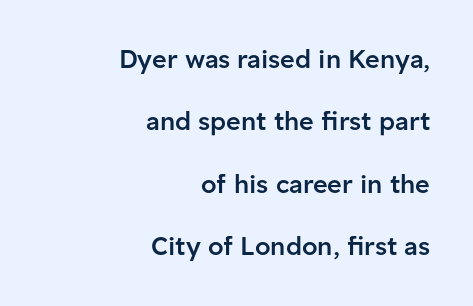
{"italic": "no", "bold": "semi", "underline": "no", "align": "right", "line_spacing": "loose", "line_spacing_ratio": 2.5, "letter_spacing": "normal", "letter_spacing_em": 0.0, "glyph_px": 25}
